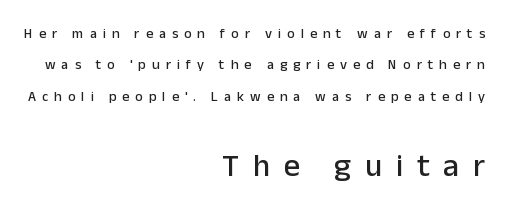
Q: Is the text italic (slanted)? A: No, it is upright.
Q: Is the typeface a serif or a sans-serif typeface? A: Sans-serif.
Q: Is the text underlined? A: No.
Q: How is the paragraph aligned? A: Right-aligned.
Q: Is the spacing between letters normal or unusually wide? A: Unusually wide.
Q: Is the spacing between lines tight, normal or loose? A: Loose.
Q: Which block of text is set in a larger size, the first (top) or the second (bottom)? A: The second (bottom) one.
Q: Width (condensed, normal, or wide)? A: Normal.
Q: Stroke contrast? A: Low.
Q: x-height? A: Medium.
Q: Monospaced? A: No.
